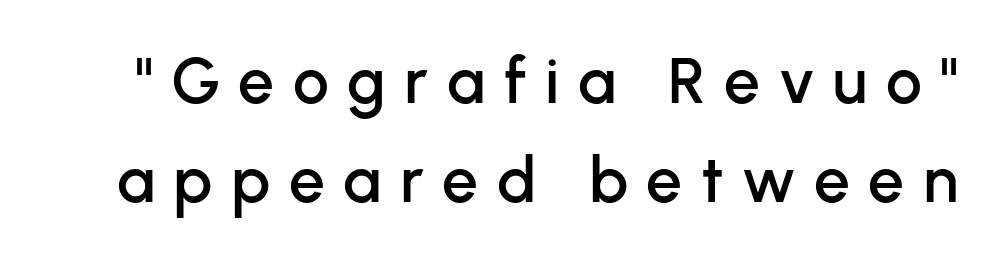
{"serif": "no", "italic": "no", "width": "normal", "stroke_contrast": "low", "x_height": "medium", "monospaced": "no", "underline": "no", "line_spacing": "normal", "line_spacing_ratio": 1.55, "letter_spacing": "wide", "letter_spacing_em": 0.29, "glyph_px": 64}
